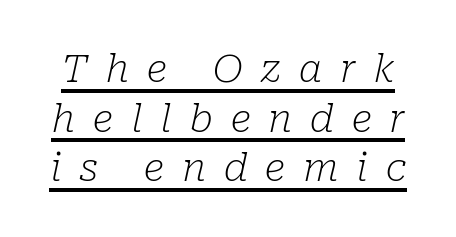
{"serif": "yes", "italic": "yes", "lean": "right", "slant_degrees": 10, "bold": "no", "weight": "light", "width": "normal", "stroke_contrast": "low", "x_height": "medium", "monospaced": "no", "underline": "yes", "line_spacing": "normal", "line_spacing_ratio": 1.27, "letter_spacing": "wide", "letter_spacing_em": 0.46, "glyph_px": 39}
